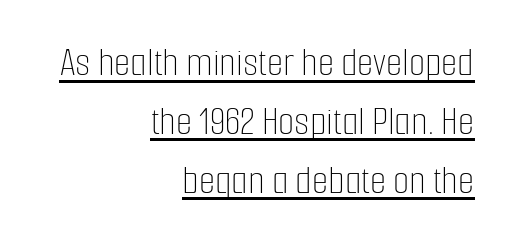
The image shows 42 px thin, condensed type, upright; set right-aligned, normal line spacing (1.4x), normal letter spacing, underlined; low stroke contrast and a medium x-height.
